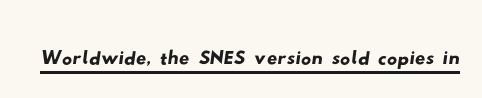
Q: Is the typeface a serif or a sans-serif typeface? A: Sans-serif.
Q: Is the text underlined? A: Yes.
Q: Is the spacing between letters normal or unusually wide? A: Normal.
Q: Width (condensed, normal, or wide)? A: Wide.
Q: Stroke contrast? A: Low.
Q: x-height? A: Small.
Q: Monospaced? A: No.
